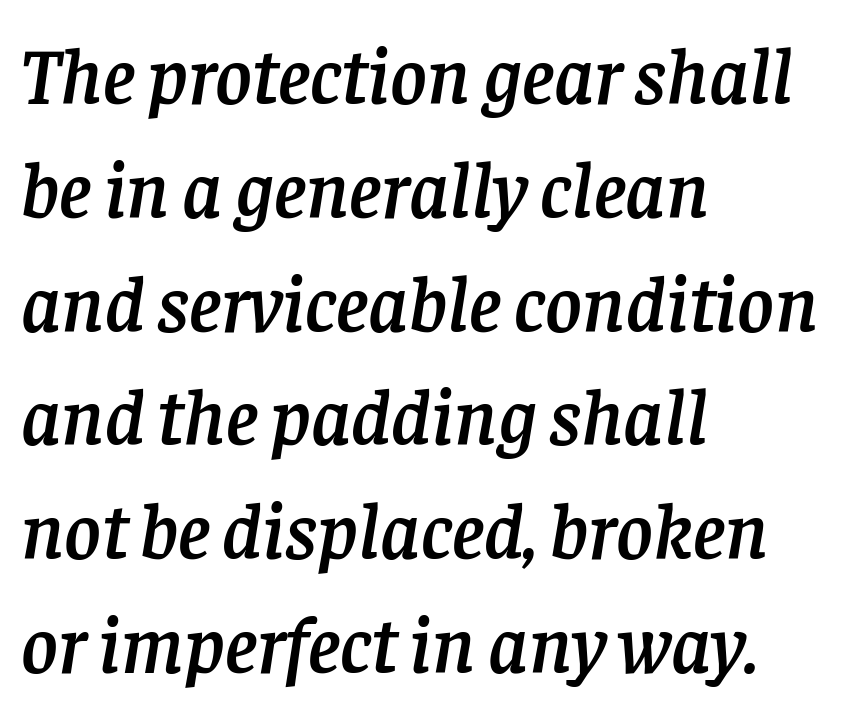
{"serif": "yes", "italic": "yes", "lean": "right", "slant_degrees": 8, "width": "normal", "stroke_contrast": "low", "x_height": "large", "monospaced": "no", "underline": "no", "align": "left", "line_spacing": "normal", "line_spacing_ratio": 1.44, "letter_spacing": "normal", "letter_spacing_em": 0.0, "glyph_px": 79}
